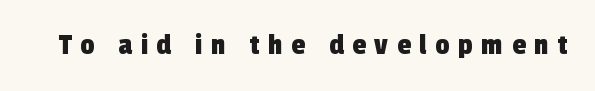
The image shows 31 px condensed sans-serif type; set unusually wide letter spacing (+0.28 em), not underlined; a medium x-height.
